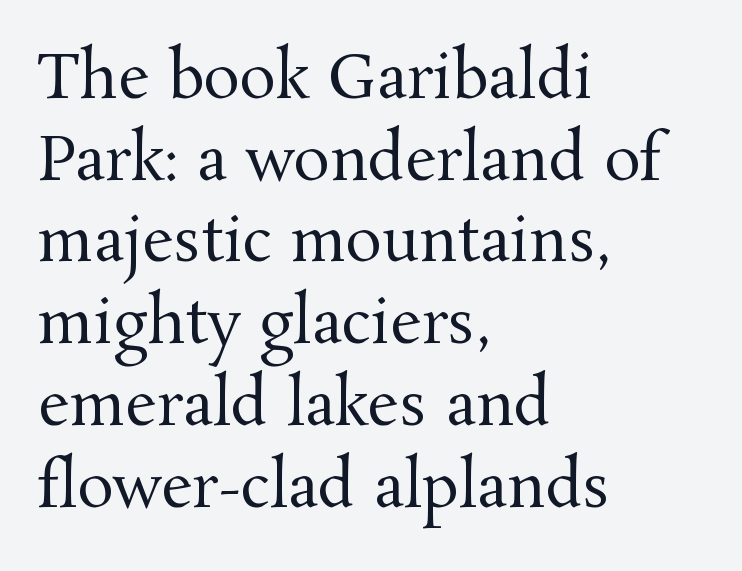
The image shows 61 px regular-weight serif type, upright; set left-aligned, normal line spacing (1.34x), normal letter spacing, not underlined; medium stroke contrast and a medium x-height.
